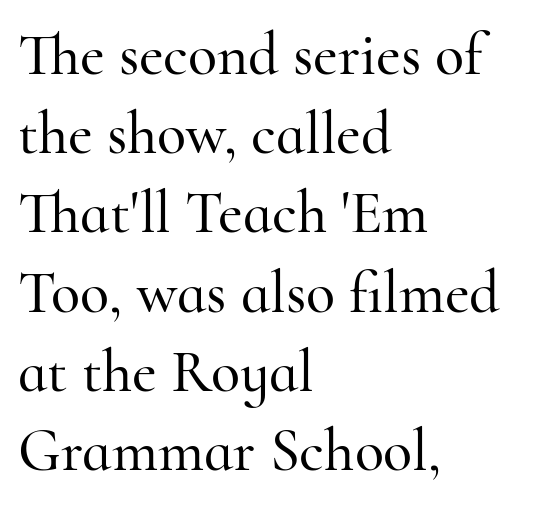
The vertical gap from one line to the next is medium. One-word summary of the alignment: left. Rendered with straight, roman letterforms. Type without underlining.
